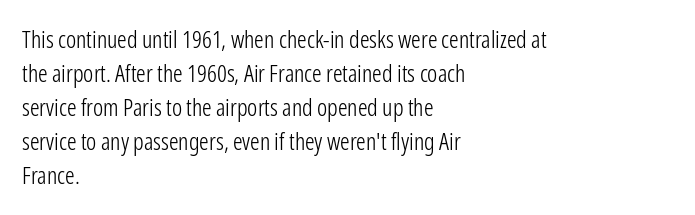
Just letters on the line, the space beneath them empty. The lines sit at an ordinary, default distance from one another. Reading down the block, your eye returns to a fixed left position each line. Think standard paragraph weight, or any step lighter than that.
